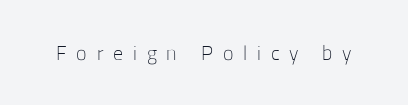
Q: Is the text bold? A: No.
Q: Is the text italic (slanted)? A: No, it is upright.
Q: Is the text underlined? A: No.
Q: Is the spacing between letters normal or unusually wide? A: Unusually wide.
